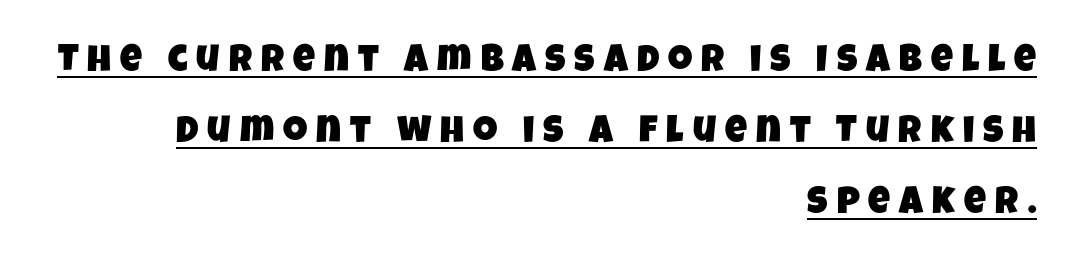
Q: Is the typeface a serif or a sans-serif typeface? A: Sans-serif.
Q: Is the text underlined? A: Yes.
Q: How is the paragraph aligned? A: Right-aligned.
Q: Is the spacing between letters normal or unusually wide? A: Unusually wide.
Q: Width (condensed, normal, or wide)? A: Condensed.
Q: Stroke contrast? A: Low.
Q: x-height? A: Large.
Q: Monospaced? A: No.
